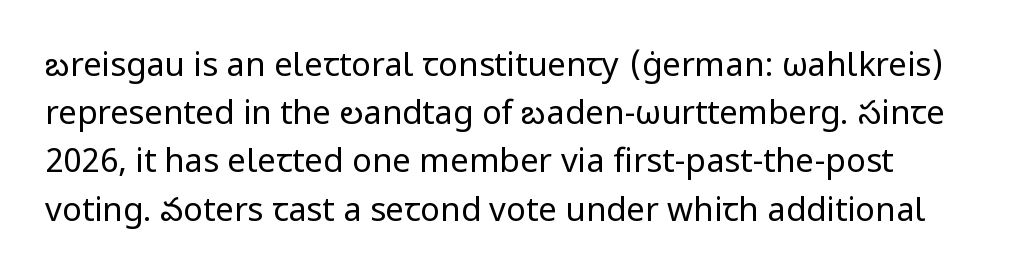
The rendering uses a moderate line-height, typical for paragraphs. Characters follow at the spacing the type designer built in. Compared with a typical body face, this is equally light or lighter still. I'd call this a sans setting — the letters go barefoot. A bare baseline throughout the passage. The letters stand straight up with perfectly vertical stems.
